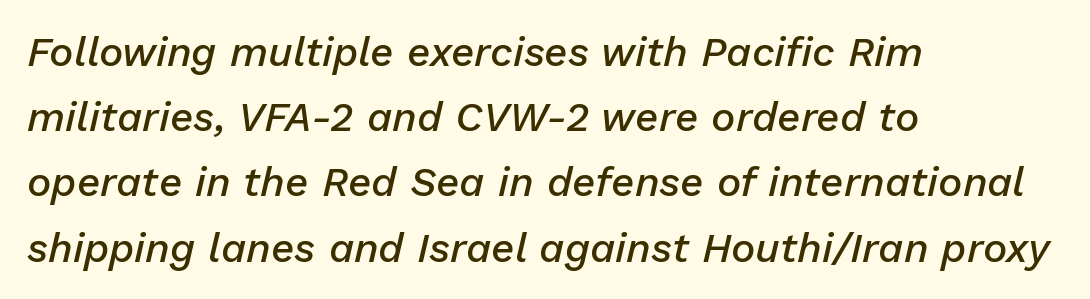
{"italic": "yes", "lean": "right", "slant_degrees": 13, "bold": "semi", "weight": "semibold", "width": "normal", "stroke_contrast": "low", "x_height": "medium", "monospaced": "no", "underline": "no", "align": "left", "line_spacing": "normal", "line_spacing_ratio": 1.59, "letter_spacing": "normal", "letter_spacing_em": 0.0, "glyph_px": 41}
